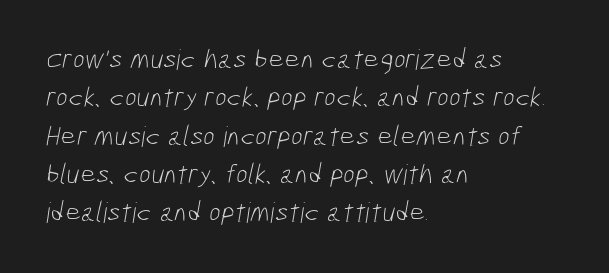
The strokes are not fattened; the text isn't bold. Interline gaps are of average width in this sample. This rendering features lettering with no underline. Font category for this specimen: sans-serif.
